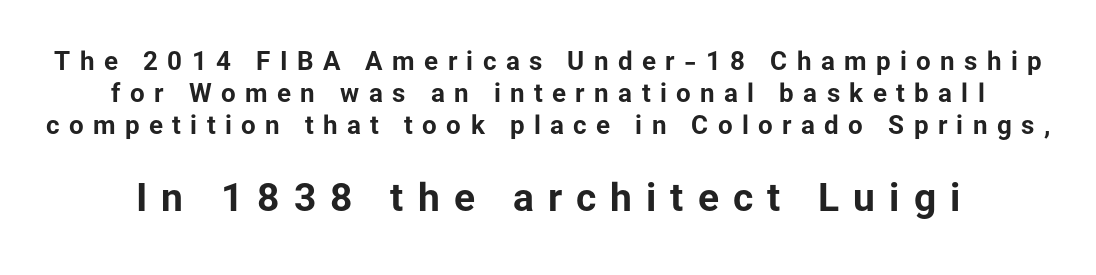
Honestly, the letter spacing is so wide it's the main thing you notice. The rendering uses a bold face; every stroke is thick and dark. Descenders hang freely into open space. Looks like regular typesetting: each glyph gets only the width it needs. The emphasis by scale lands on block number two, below. The glyphs in this specimen are sans serif.
